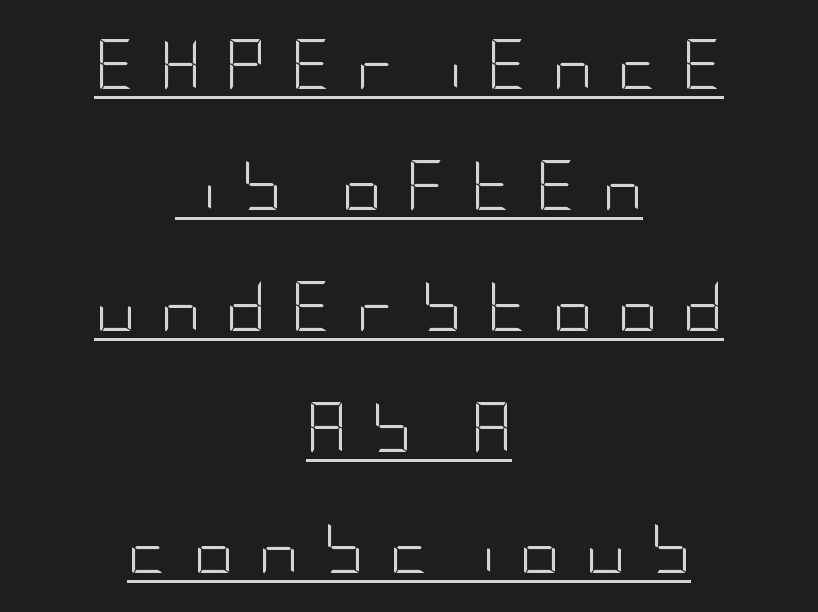
Q: Is the text bold? A: No.
Q: Is the text italic (slanted)? A: No, it is upright.
Q: Is the typeface a serif or a sans-serif typeface? A: Sans-serif.
Q: Is the text underlined? A: Yes.
Q: How is the paragraph aligned? A: Centered.
Q: Is the spacing between letters normal or unusually wide? A: Unusually wide.
Q: Is the spacing between lines tight, normal or loose? A: Loose.
Q: Width (condensed, normal, or wide)? A: Condensed.
Q: Stroke contrast? A: Low.
Q: x-height? A: Large.
